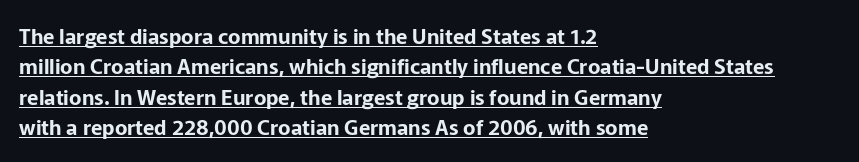
{"italic": "no", "underline": "yes", "align": "left", "line_spacing": "normal", "line_spacing_ratio": 1.45, "letter_spacing": "normal", "letter_spacing_em": 0.0, "glyph_px": 21}
